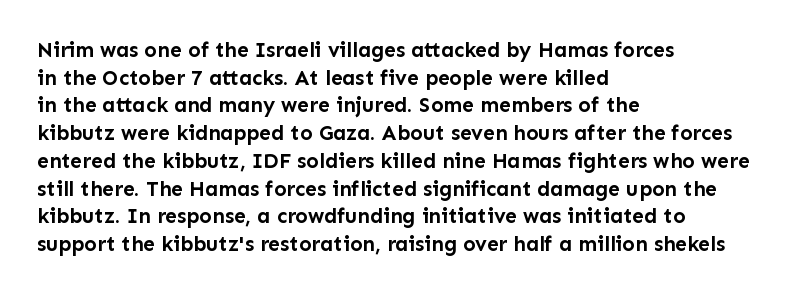
{"italic": "no", "bold": "yes", "underline": "no", "align": "left", "line_spacing": "normal", "line_spacing_ratio": 1.32, "letter_spacing": "normal", "letter_spacing_em": 0.0, "glyph_px": 21}
